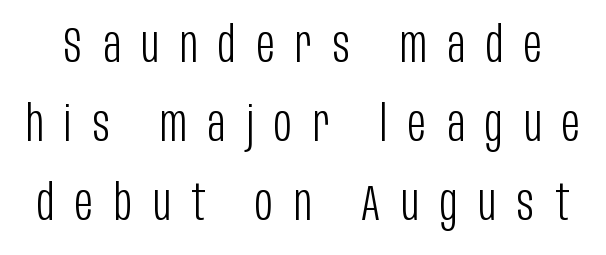
The space beneath each line is pristine and unruled. There is plenty of visible air inserted between adjacent glyphs. The letters stand straight up with perfectly vertical stems. Does the leading feel generous? No, just average. A typesetter would call this proportional, since set widths differ per character. You can tell from the bare stems that sans-serif type was used.
